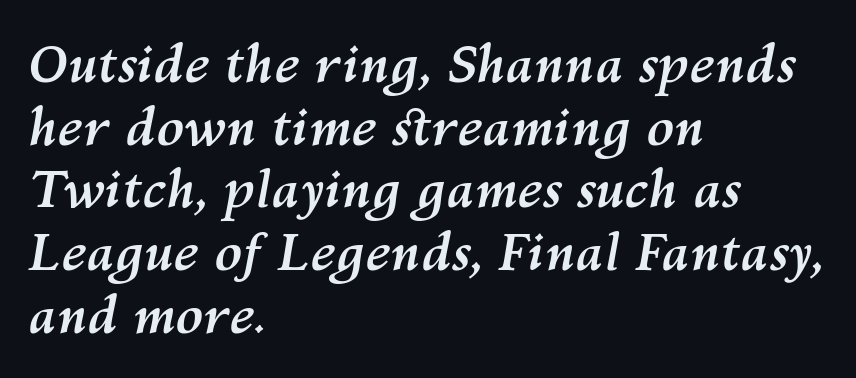
The area under the type is left untouched. Spacing between characters is what you'd get straight out of the box. The typography opts for an oblique posture over an upright one. Thick stems and heavy bowls — unmistakably bold.
